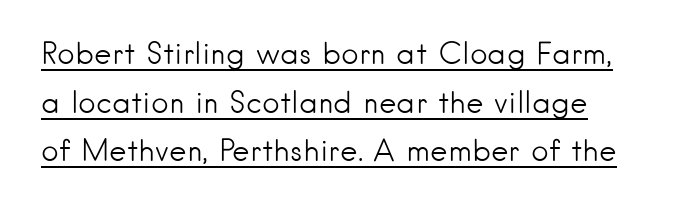
{"serif": "no", "italic": "no", "bold": "no", "weight": "light", "width": "normal", "stroke_contrast": "low", "x_height": "small", "monospaced": "no", "underline": "yes", "align": "left", "line_spacing": "normal", "line_spacing_ratio": 1.62, "letter_spacing": "normal", "letter_spacing_em": 0.0, "glyph_px": 30}
